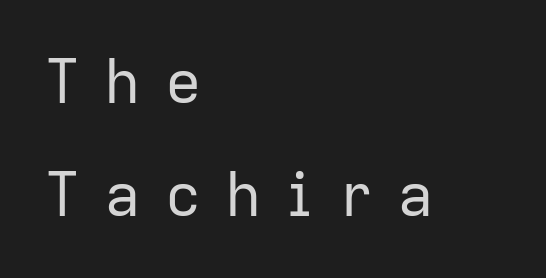
Is the letter spacing exaggerated? Yes — the characters are pushed far apart. Proportional: the letters do not fall into vertical columns. Visually the block forms a straight wall on the left and a jagged coastline on the right. In terms of letterform style, serifs are entirely absent.
